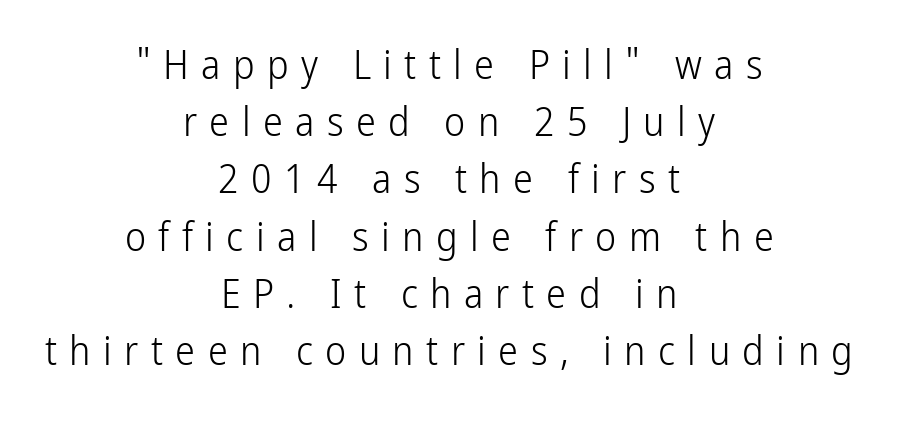
The zone under the glyphs is completely vacant. Ascenders rise straight up at ninety degrees. A typesetter would call this proportional, since set widths differ per character. In terms of letterform style, serifs are entirely absent.
